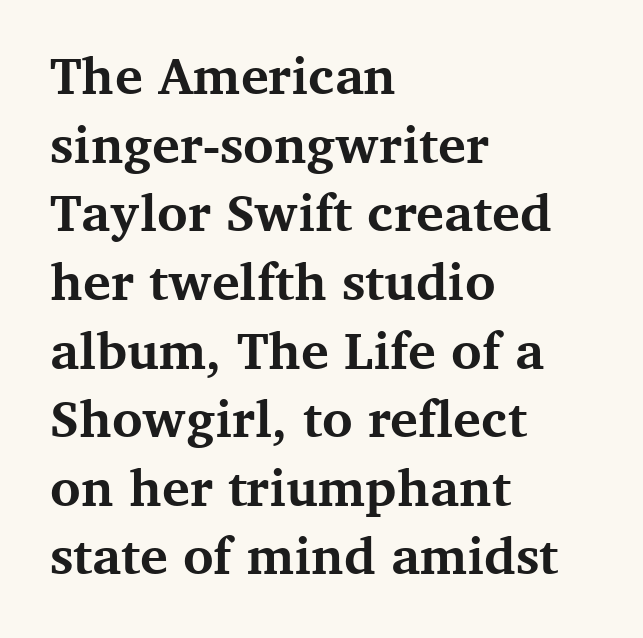
Reading down the block, your eye returns to a fixed left position each line. The letters advance in unequal steps, a hallmark of proportional type. The type family on display is of the serif kind. The glyphs have the mass of a bold cut. Italic: no, the glyphs are upright roman. Nobody drew a line under any word here.
